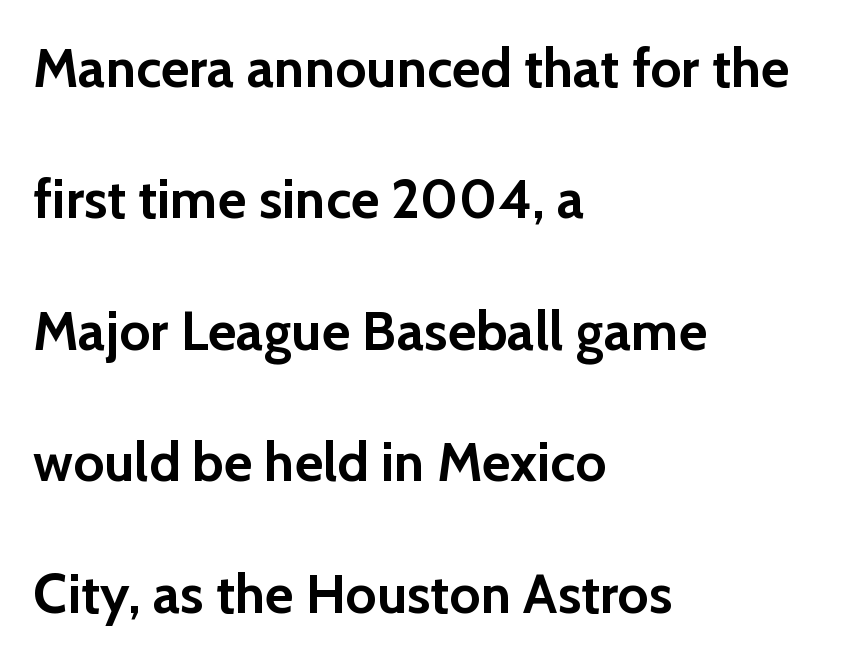
{"serif": "no", "italic": "no", "bold": "yes", "weight": "semibold", "width": "normal", "stroke_contrast": "low", "x_height": "medium", "monospaced": "no", "underline": "no", "align": "left", "line_spacing": "loose", "line_spacing_ratio": 2.39, "letter_spacing": "normal", "letter_spacing_em": 0.0, "glyph_px": 55}
